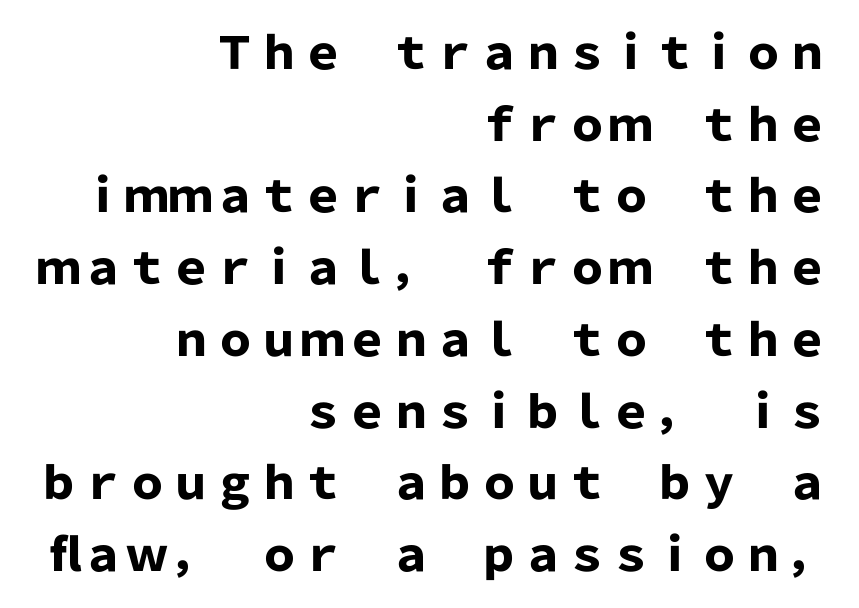
{"serif": "no", "italic": "no", "bold": "yes", "weight": "heavy", "width": "normal", "stroke_contrast": "low", "x_height": "medium", "monospaced": "no", "underline": "no", "align": "right", "line_spacing": "normal", "line_spacing_ratio": 1.63, "letter_spacing": "normal", "letter_spacing_em": 0.0, "glyph_px": 44}
